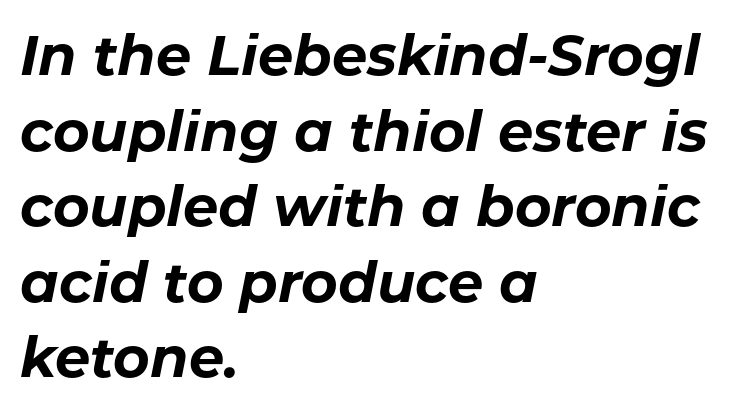
The image shows 56 px bold type, italic (leaning right); set left-aligned, normal line spacing (1.35x), normal letter spacing, not underlined; low stroke contrast and a medium x-height.
